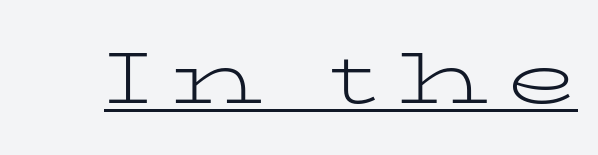
{"serif": "yes", "italic": "no", "bold": "no", "weight": "light", "width": "wide", "stroke_contrast": "low", "x_height": "medium", "monospaced": "no", "underline": "yes", "letter_spacing": "wide", "letter_spacing_em": 0.26, "glyph_px": 72}
